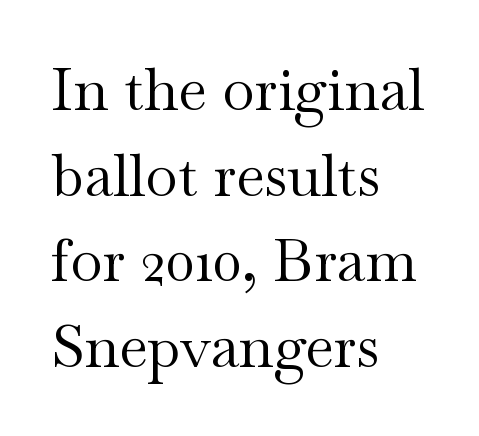
{"serif": "yes", "italic": "no", "bold": "no", "weight": "regular", "width": "wide", "stroke_contrast": "medium", "x_height": "small", "monospaced": "no", "underline": "no", "align": "left", "line_spacing": "normal", "line_spacing_ratio": 1.45, "letter_spacing": "normal", "letter_spacing_em": 0.0, "glyph_px": 59}
